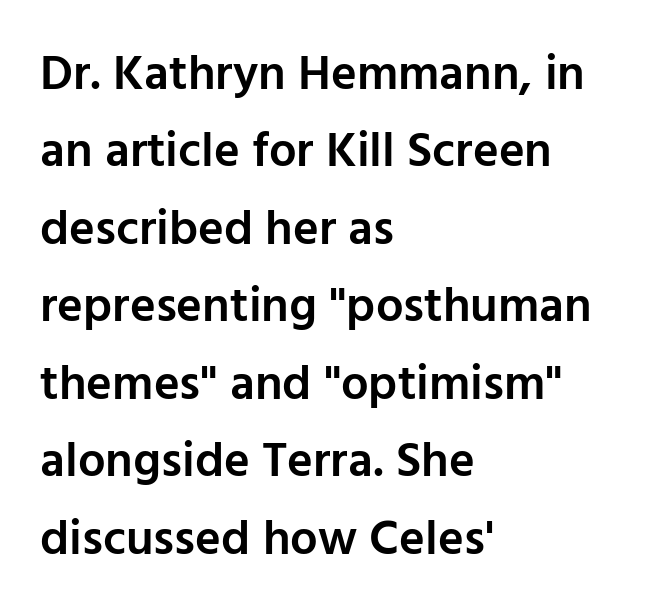
There is no visible air inserted between adjacent glyphs. It's the straight-up-and-down kind of type. Spacing verdict: proportional, widths tailored to each character. This rendering uses left alignment, leaving the right contour irregular. The passage shown is typeset with a sans-serif family.
